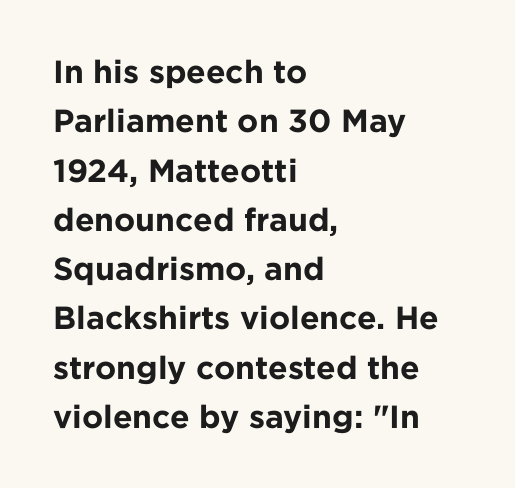
Q: Is the text bold? A: Yes.
Q: Is the text italic (slanted)? A: No, it is upright.
Q: Is the typeface a serif or a sans-serif typeface? A: Sans-serif.
Q: Is the text underlined? A: No.
Q: How is the paragraph aligned? A: Left-aligned.
Q: Is the spacing between letters normal or unusually wide? A: Normal.
Q: Is the spacing between lines tight, normal or loose? A: Normal.
Q: Width (condensed, normal, or wide)? A: Normal.
Q: Stroke contrast? A: Low.
Q: x-height? A: Medium.
Q: Monospaced? A: No.
